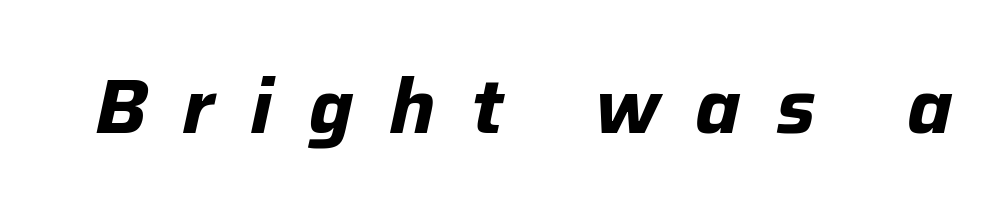
Q: Is the text bold? A: Yes.
Q: Is the text italic (slanted)? A: Yes, it leans right by about 12 degrees.
Q: Is the text underlined? A: No.
Q: Is the spacing between letters normal or unusually wide? A: Unusually wide.
Q: Width (condensed, normal, or wide)? A: Normal.
Q: Stroke contrast? A: Low.
Q: x-height? A: Medium.
Q: Monospaced? A: No.
